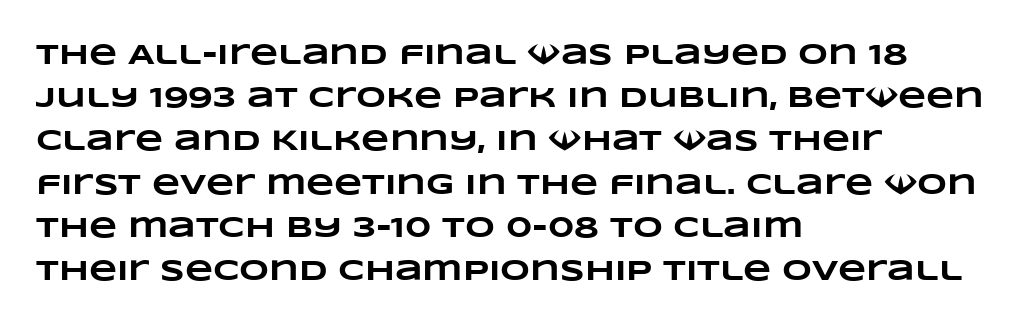
{"bold": "yes", "weight": "heavy", "width": "wide", "stroke_contrast": "low", "x_height": "large", "monospaced": "no", "underline": "no", "align": "left", "line_spacing": "normal", "line_spacing_ratio": 1.49, "letter_spacing": "normal", "letter_spacing_em": 0.0, "glyph_px": 29}
